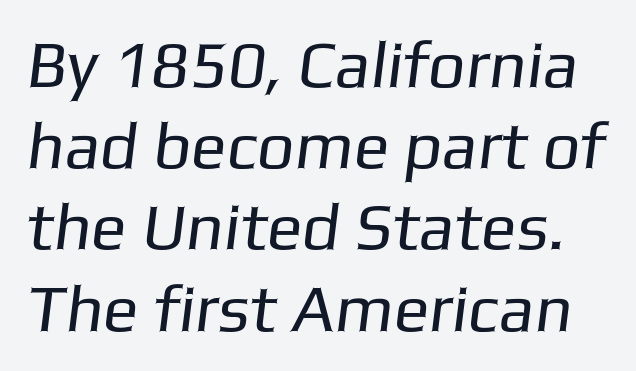
Observe the ordinary spacing: letters are neighbours, not strangers. The characters display no serif detailing; their extremities are plain. A quiet, ordinary-to-light weight characterises the typeface. Proportional: the letters do not fall into vertical columns. Honestly, there is no underline to notice here at all.
